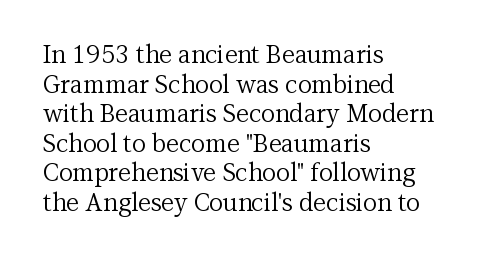
{"italic": "no", "bold": "no", "underline": "no", "align": "left", "line_spacing_ratio": 1.23, "letter_spacing": "normal", "letter_spacing_em": 0.0, "glyph_px": 24}
